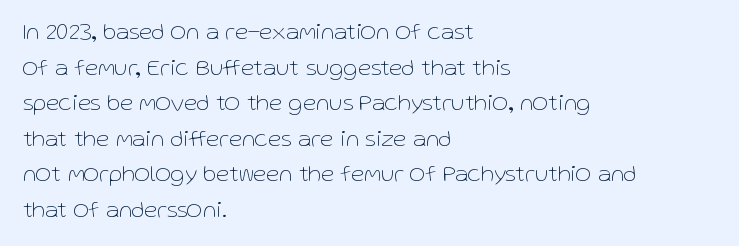
No italicization has been applied; the sample stays upright. Each line starts at the same left margin while the right side varies. Weight: regular or lighter. Compared with typical paragraphs, the rows here are spaced about the same. No extra tracking has been applied to these lines. Any mark beneath the type? The region is blank.
